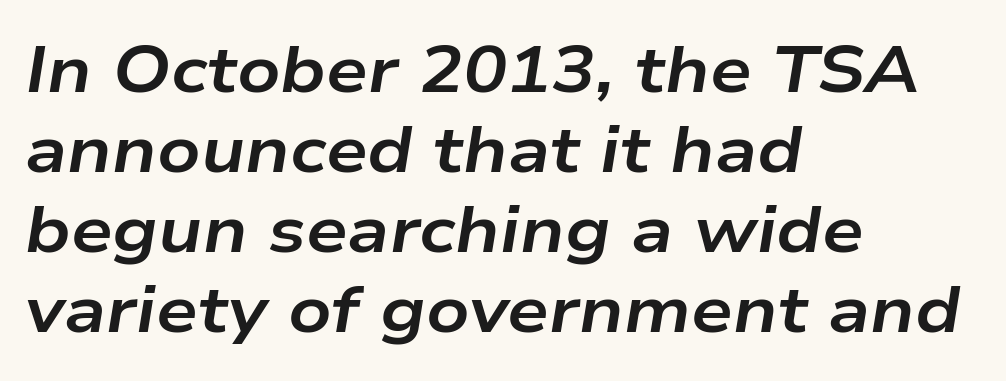
Q: Is the text bold? A: Yes.
Q: Is the text italic (slanted)? A: Yes, it leans right by about 9 degrees.
Q: Is the text underlined? A: No.
Q: How is the paragraph aligned? A: Left-aligned.
Q: Is the spacing between letters normal or unusually wide? A: Normal.
Q: Width (condensed, normal, or wide)? A: Wide.
Q: Stroke contrast? A: Low.
Q: x-height? A: Medium.
Q: Monospaced? A: No.
